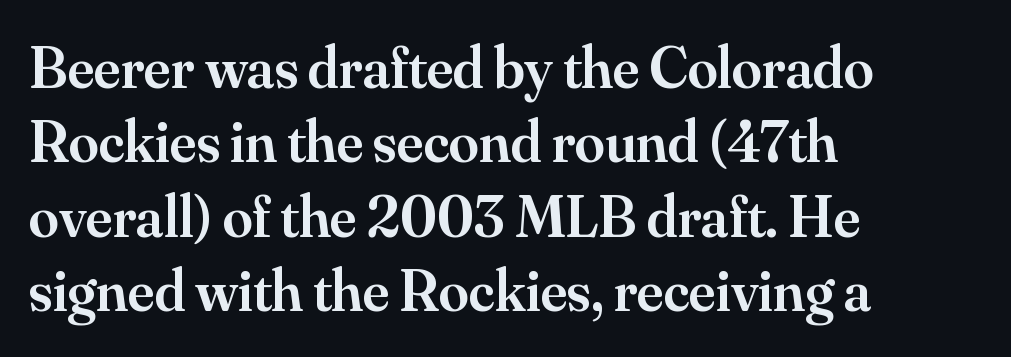
{"serif": "yes", "italic": "no", "bold": "semi", "weight": "semibold", "width": "normal", "stroke_contrast": "medium", "x_height": "small", "monospaced": "no", "underline": "no", "align": "left", "line_spacing_ratio": 1.24, "letter_spacing": "normal", "letter_spacing_em": 0.0, "glyph_px": 60}
